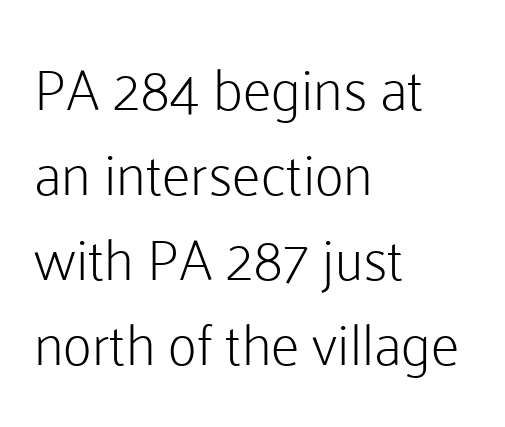
Q: Is the text bold? A: No.
Q: Is the text italic (slanted)? A: No, it is upright.
Q: Is the typeface a serif or a sans-serif typeface? A: Sans-serif.
Q: Is the text underlined? A: No.
Q: How is the paragraph aligned? A: Left-aligned.
Q: Is the spacing between letters normal or unusually wide? A: Normal.
Q: Is the spacing between lines tight, normal or loose? A: Normal.
Q: Width (condensed, normal, or wide)? A: Normal.
Q: Stroke contrast? A: Low.
Q: x-height? A: Medium.
Q: Monospaced? A: No.
